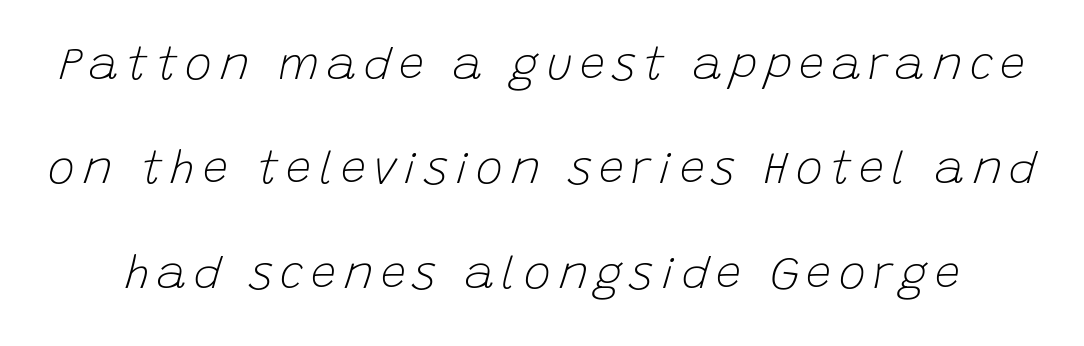
The image shows 45 px light type, italic (leaning right); set loose line spacing (2.32x), not underlined; low stroke contrast and a large x-height.
